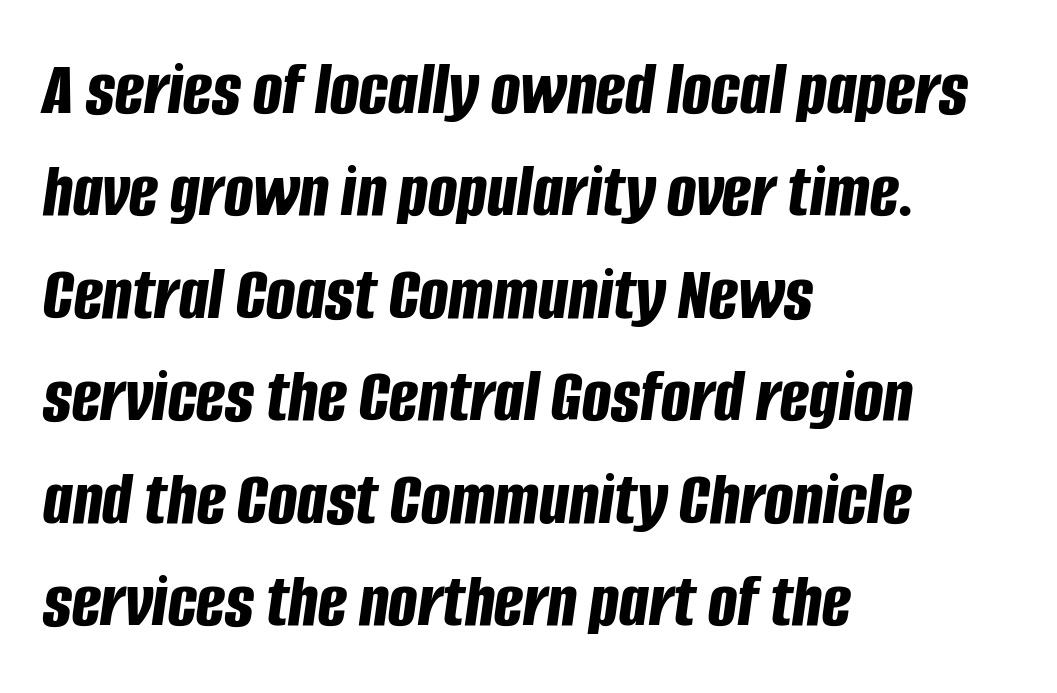
The image shows 77 px bold, condensed type, italic (leaning right); set left-aligned, normal line spacing (1.33x), normal letter spacing, not underlined; low stroke contrast and a large x-height.
